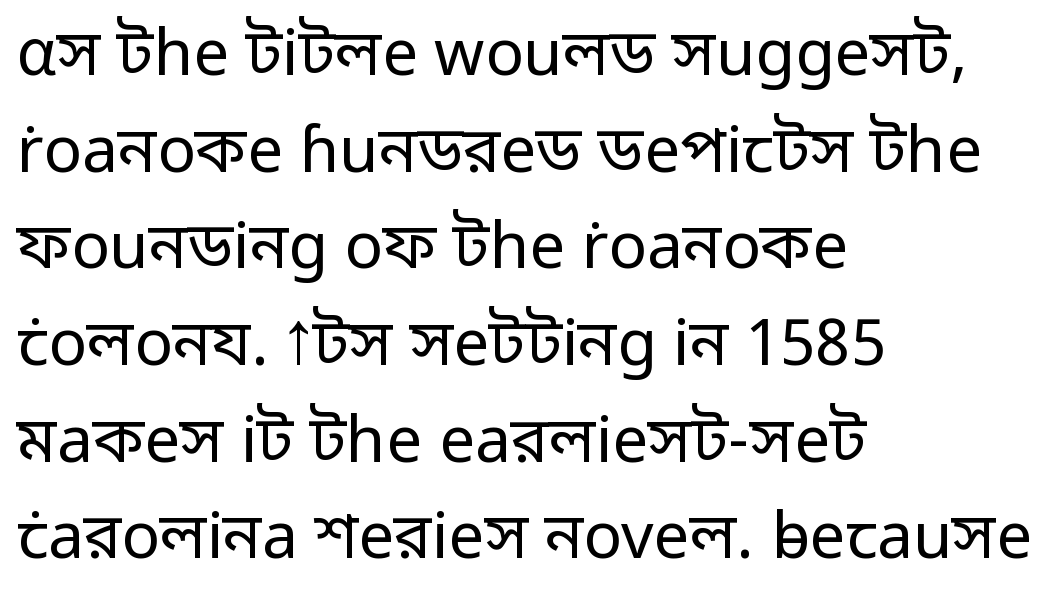
Q: Is the text bold? A: No.
Q: Is the text italic (slanted)? A: No, it is upright.
Q: Is the typeface a serif or a sans-serif typeface? A: Sans-serif.
Q: Is the text underlined? A: No.
Q: How is the paragraph aligned? A: Left-aligned.
Q: Is the spacing between letters normal or unusually wide? A: Normal.
Q: Is the spacing between lines tight, normal or loose? A: Normal.
Q: Width (condensed, normal, or wide)? A: Normal.
Q: Stroke contrast? A: Low.
Q: x-height? A: Medium.
Q: Monospaced? A: No.
